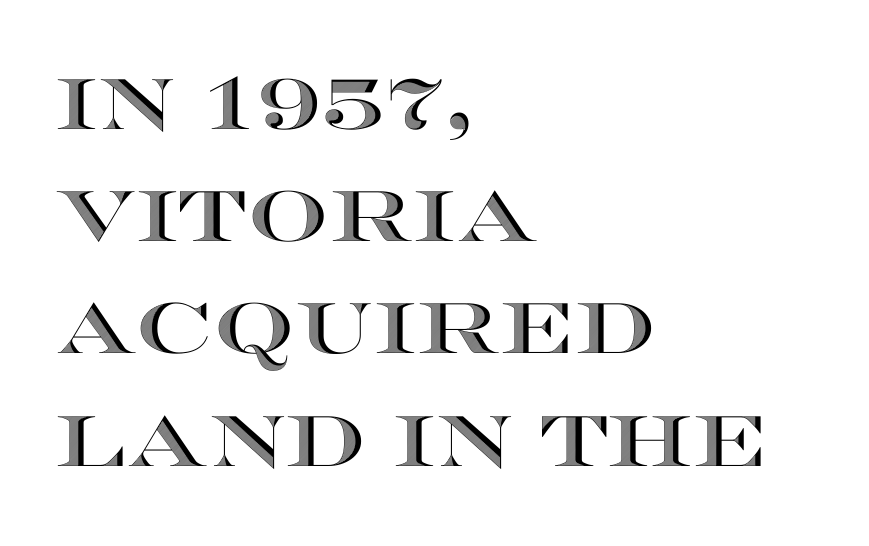
The letters advance in unequal steps, a hallmark of proportional type. Every row of glyphs begins at an identical x-position on the left. In terms of letterspacing, this is plain default setting. The space directly below the letters is spotless. Baseline-to-baseline distance is the conventional proportion of letter height. Rendered with straight, roman letterforms.
